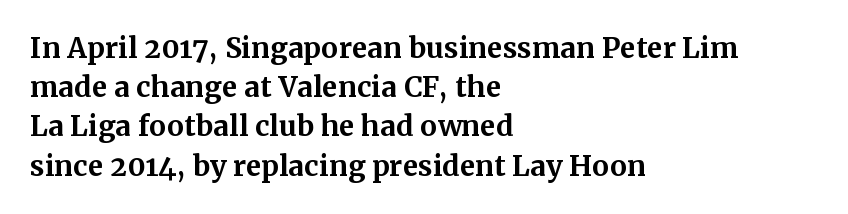
Q: Is the text bold? A: Yes.
Q: Is the text italic (slanted)? A: No, it is upright.
Q: Is the typeface a serif or a sans-serif typeface? A: Serif.
Q: Is the text underlined? A: No.
Q: How is the paragraph aligned? A: Left-aligned.
Q: Is the spacing between letters normal or unusually wide? A: Normal.
Q: Is the spacing between lines tight, normal or loose? A: Normal.
Q: Width (condensed, normal, or wide)? A: Normal.
Q: Stroke contrast? A: Medium.
Q: x-height? A: Medium.
Q: Monospaced? A: No.
